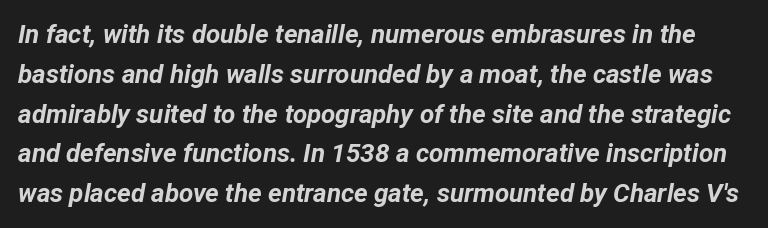
Q: Is the text bold? A: Yes.
Q: Is the text italic (slanted)? A: Yes, it leans right by about 12 degrees.
Q: Is the text underlined? A: No.
Q: Is the spacing between letters normal or unusually wide? A: Normal.
Q: Is the spacing between lines tight, normal or loose? A: Normal.
